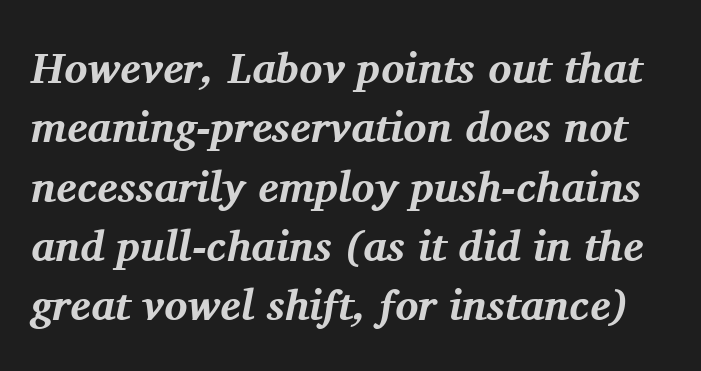
The image shows 43 px bold serif type, italic (leaning right); set normal line spacing (1.38x), normal letter spacing, not underlined; medium stroke contrast and a medium x-height.
